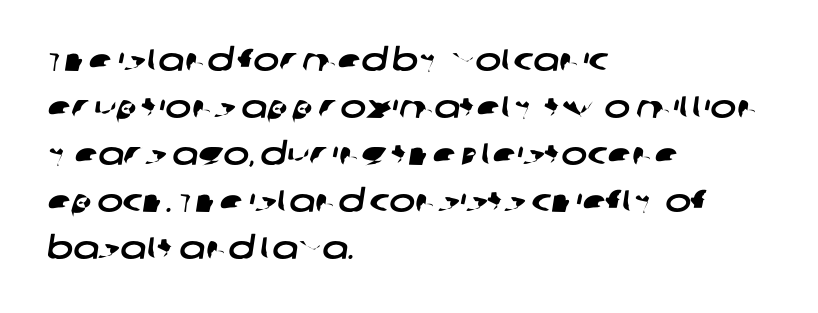
The image shows 31 px wide sans-serif type; set left-aligned, normal line spacing (1.52x), normal letter spacing, not underlined; low stroke contrast and a large x-height.
